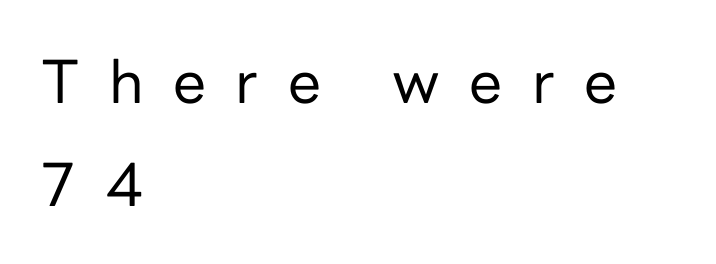
{"serif": "no", "italic": "no", "bold": "no", "weight": "regular", "width": "normal", "stroke_contrast": "low", "x_height": "medium", "monospaced": "no", "underline": "no", "align": "left", "line_spacing_ratio": 1.74, "letter_spacing": "wide", "letter_spacing_em": 0.5, "glyph_px": 59}
